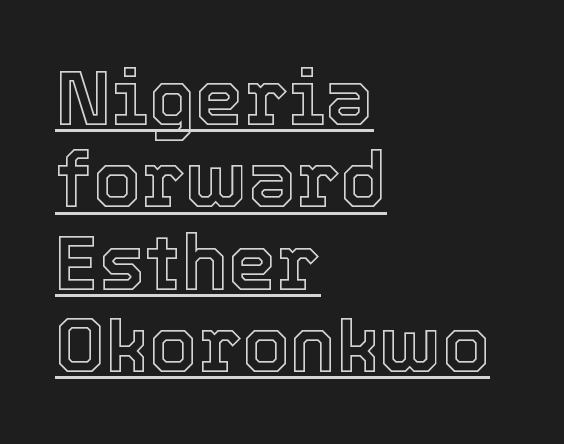
Think of a printed novel: that variable character pitch is what you see here. Here the glyphs are tracked normally, forming tight word shapes. Line beginnings align vertically; line endings do not. Does the leading feel generous? Not at all — it's pinched. This is the regular roman posture of the typeface.
